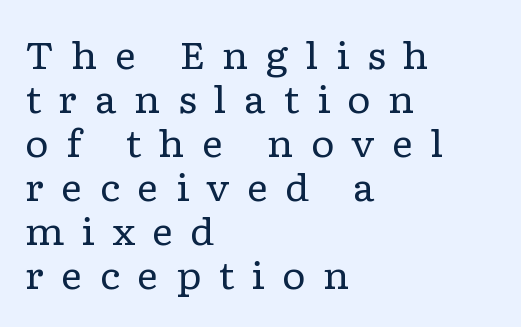
{"serif": "yes", "italic": "no", "bold": "no", "weight": "regular", "width": "wide", "stroke_contrast": "low", "x_height": "medium", "monospaced": "no", "underline": "no", "align": "left", "line_spacing_ratio": 1.19, "letter_spacing": "wide", "letter_spacing_em": 0.46, "glyph_px": 37}
